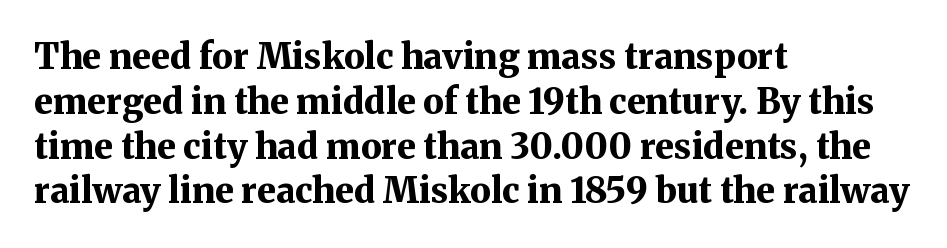
{"serif": "yes", "italic": "no", "bold": "yes", "weight": "bold", "width": "normal", "stroke_contrast": "medium", "x_height": "medium", "monospaced": "no", "underline": "no", "align": "left", "line_spacing": "normal", "line_spacing_ratio": 1.28, "letter_spacing": "normal", "letter_spacing_em": 0.0, "glyph_px": 35}
